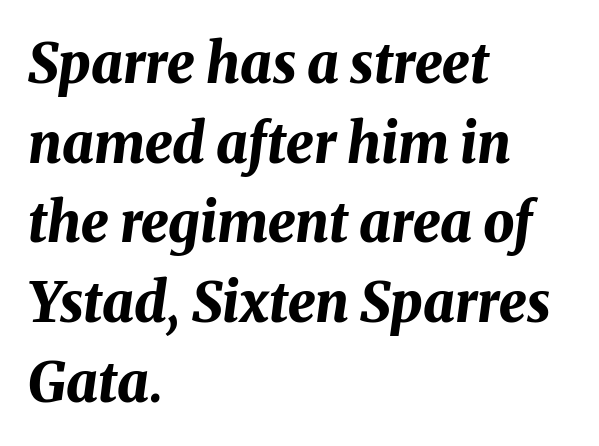
{"italic": "yes", "lean": "right", "slant_degrees": 8, "bold": "yes", "weight": "bold", "width": "normal", "stroke_contrast": "medium", "x_height": "medium", "monospaced": "no", "underline": "no", "align": "left", "line_spacing": "normal", "line_spacing_ratio": 1.45, "letter_spacing": "normal", "letter_spacing_em": 0.0, "glyph_px": 55}
